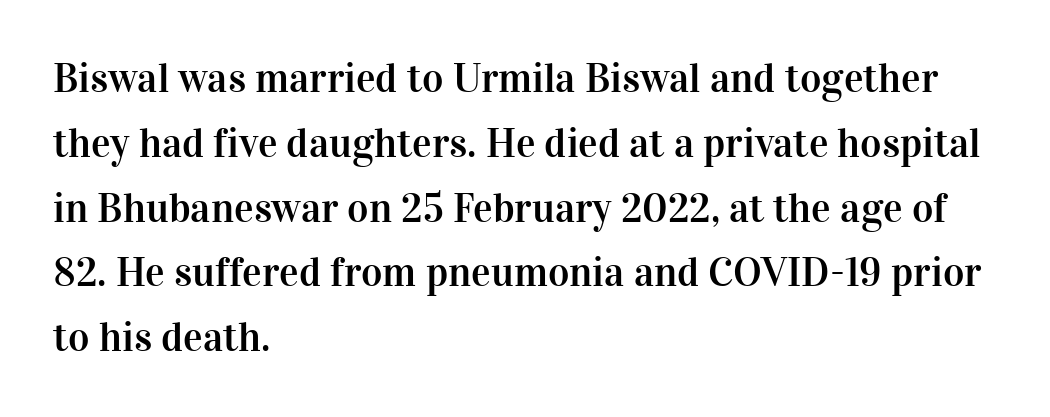
Character widths vary here, with narrow letters taking less room than wide ones. Does extra space separate the letters? No, they use regular spacing. Successive baselines arrive at the customary interval. The glyphs in this specimen are seriffed.
